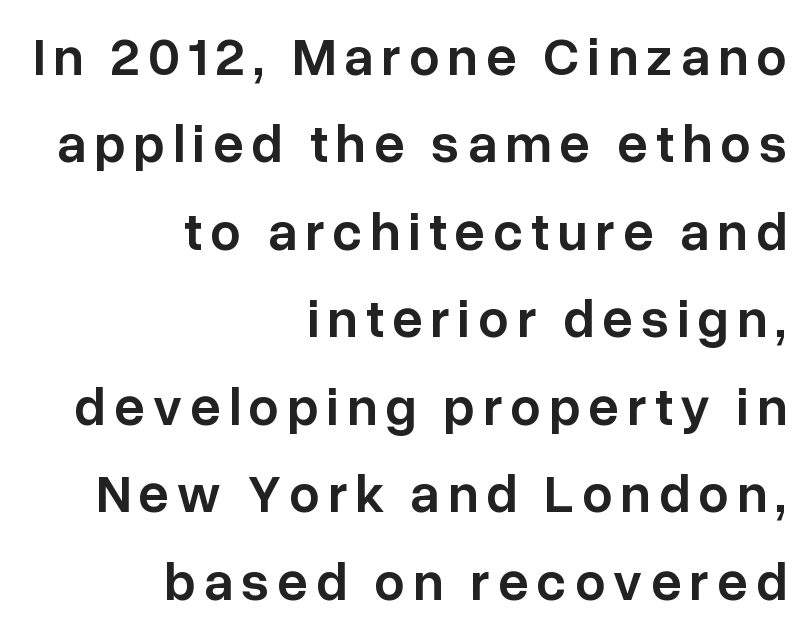
When letters stand straight like this, we call the style roman or upright. The letters advance in unequal steps, a hallmark of proportional type. Unlike a traditional serif, this face leaves its strokes unadorned. The rows are spaced the way most documents space them.
